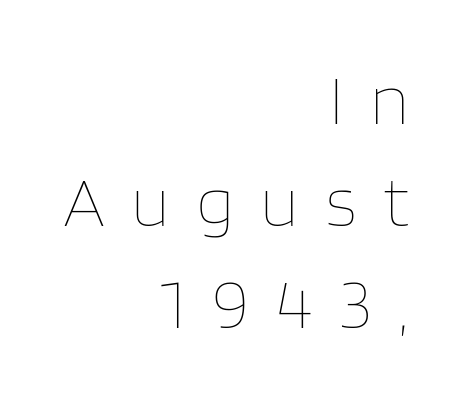
The image shows 71 px thin type, upright; set right-aligned, normal line spacing (1.44x), unusually wide letter spacing (+0.37 em), not underlined; low stroke contrast and a large x-height.
